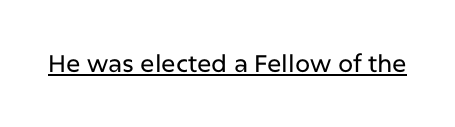
The image shows 24 px text type, upright; set normal letter spacing, underlined.
